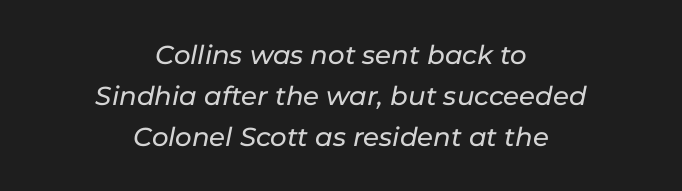
Q: Is the text italic (slanted)? A: Yes, it leans right by about 11 degrees.
Q: Is the text underlined? A: No.
Q: How is the paragraph aligned? A: Centered.
Q: Is the spacing between letters normal or unusually wide? A: Normal.
Q: Is the spacing between lines tight, normal or loose? A: Normal.
